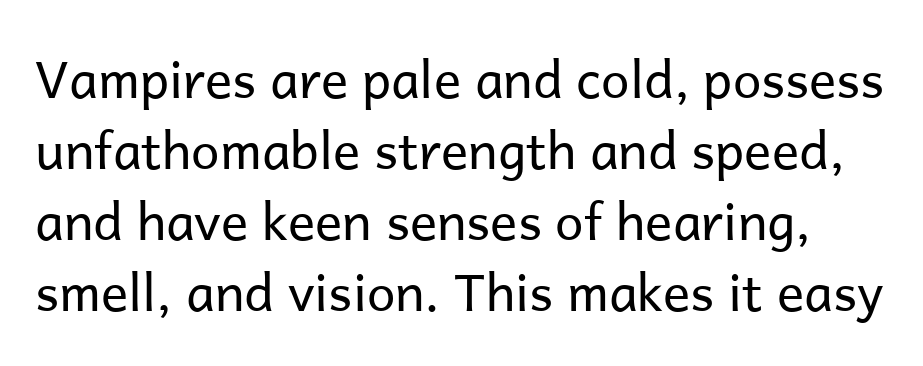
Q: Is the text bold? A: No.
Q: Is the text italic (slanted)? A: No, it is upright.
Q: Is the typeface a serif or a sans-serif typeface? A: Sans-serif.
Q: Is the text underlined? A: No.
Q: Is the spacing between letters normal or unusually wide? A: Normal.
Q: Is the spacing between lines tight, normal or loose? A: Normal.
Q: Width (condensed, normal, or wide)? A: Normal.
Q: Stroke contrast? A: Low.
Q: x-height? A: Medium.
Q: Monospaced? A: No.
